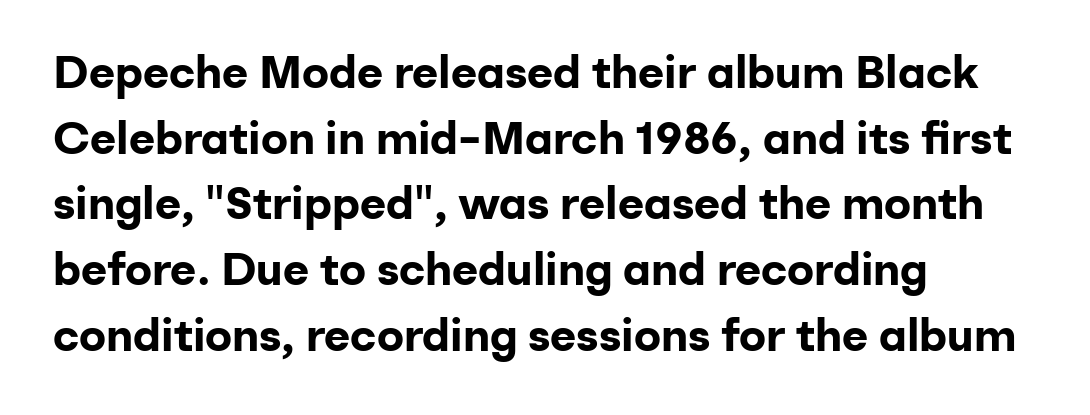
Q: Is the text bold? A: Yes.
Q: Is the text italic (slanted)? A: No, it is upright.
Q: Is the typeface a serif or a sans-serif typeface? A: Sans-serif.
Q: Is the text underlined? A: No.
Q: How is the paragraph aligned? A: Left-aligned.
Q: Is the spacing between letters normal or unusually wide? A: Normal.
Q: Is the spacing between lines tight, normal or loose? A: Normal.
Q: Width (condensed, normal, or wide)? A: Normal.
Q: Stroke contrast? A: Low.
Q: x-height? A: Medium.
Q: Monospaced? A: No.
